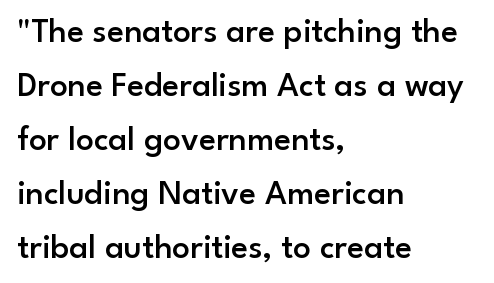
If you drew a line through each stem, it would be perfectly vertical. Has an underline been added? It has not. Regarding leading, the lines here are spaced in the standard way. Firm but not heavy-handed strokes: this text is semibold. Standard letterfit; no display-style spreading of the glyphs. You could not count columns in this text — the font is proportionally spaced.
